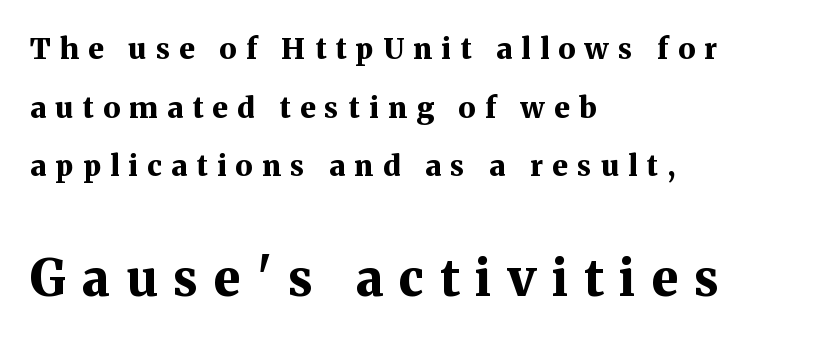
Q: Is the text bold? A: Yes.
Q: Is the text italic (slanted)? A: No, it is upright.
Q: Is the typeface a serif or a sans-serif typeface? A: Serif.
Q: Is the text underlined? A: No.
Q: How is the paragraph aligned? A: Left-aligned.
Q: Is the spacing between letters normal or unusually wide? A: Unusually wide.
Q: Is the spacing between lines tight, normal or loose? A: Loose.
Q: Which block of text is set in a larger size, the first (top) or the second (bottom)? A: The second (bottom) one.
Q: Width (condensed, normal, or wide)? A: Normal.
Q: Stroke contrast? A: Medium.
Q: x-height? A: Medium.
Q: Monospaced? A: No.
